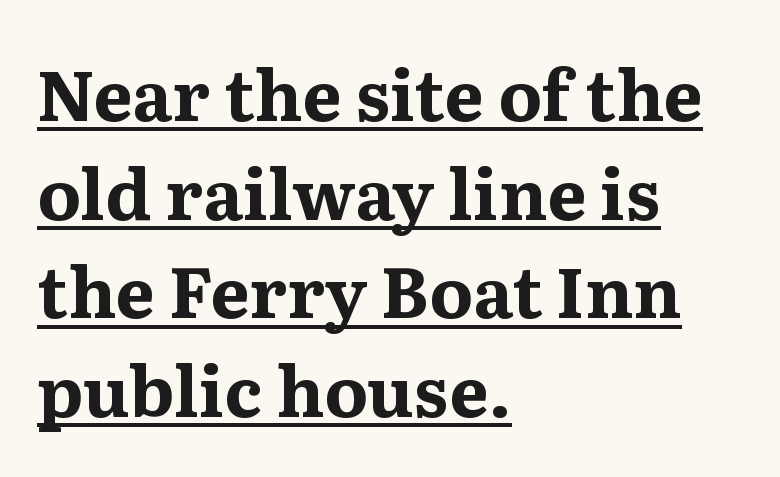
Q: Is the text bold? A: Yes.
Q: Is the text italic (slanted)? A: No, it is upright.
Q: Is the typeface a serif or a sans-serif typeface? A: Serif.
Q: Is the text underlined? A: Yes.
Q: How is the paragraph aligned? A: Left-aligned.
Q: Is the spacing between letters normal or unusually wide? A: Normal.
Q: Is the spacing between lines tight, normal or loose? A: Normal.
Q: Width (condensed, normal, or wide)? A: Normal.
Q: Stroke contrast? A: Medium.
Q: x-height? A: Medium.
Q: Monospaced? A: No.
